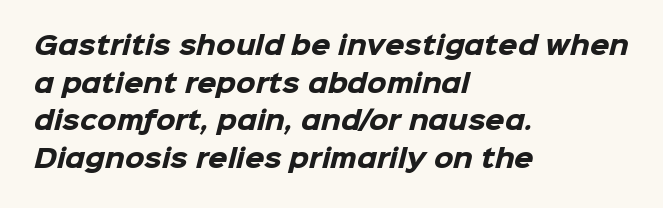
The image shows 25 px bold type; set left-aligned, normal line spacing (1.51x), normal letter spacing, not underlined.
